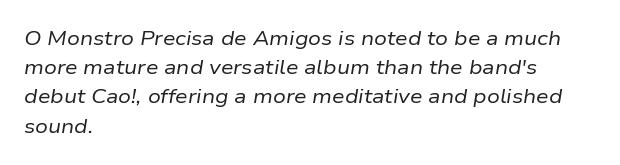
The image shows 20 px text type, italic (leaning right); set left-aligned, normal line spacing (1.46x), normal letter spacing, not underlined.
